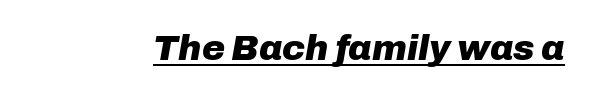
The image shows 35 px heavy type, italic (leaning right); set normal letter spacing, underlined; low stroke contrast and a medium x-height.
